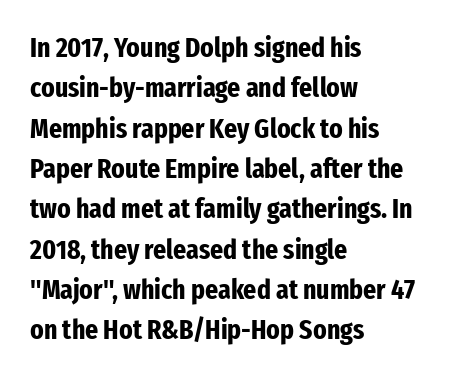
Q: Is the text bold? A: Yes.
Q: Is the text italic (slanted)? A: No, it is upright.
Q: Is the typeface a serif or a sans-serif typeface? A: Sans-serif.
Q: Is the text underlined? A: No.
Q: How is the paragraph aligned? A: Left-aligned.
Q: Is the spacing between letters normal or unusually wide? A: Normal.
Q: Is the spacing between lines tight, normal or loose? A: Normal.
Q: Width (condensed, normal, or wide)? A: Condensed.
Q: Stroke contrast? A: Low.
Q: x-height? A: Medium.
Q: Monospaced? A: No.
